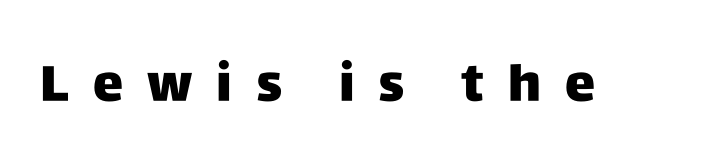
Q: Is the text italic (slanted)? A: No, it is upright.
Q: Is the typeface a serif or a sans-serif typeface? A: Sans-serif.
Q: Is the text underlined? A: No.
Q: Is the spacing between letters normal or unusually wide? A: Unusually wide.
Q: Width (condensed, normal, or wide)? A: Normal.
Q: Stroke contrast? A: Low.
Q: x-height? A: Large.
Q: Monospaced? A: No.
